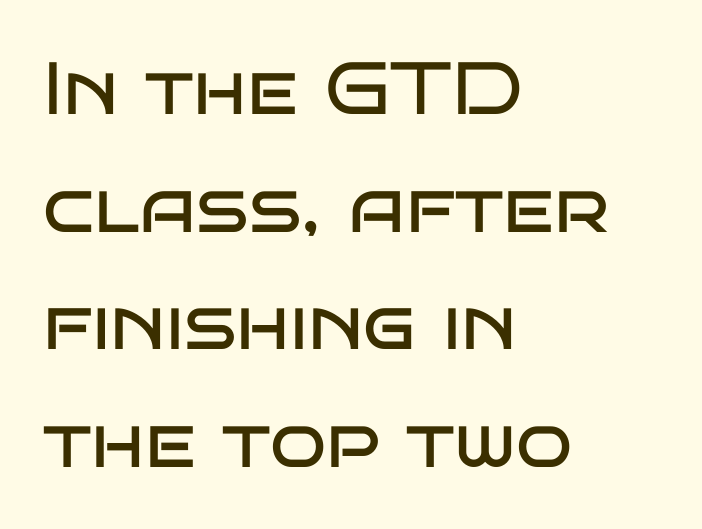
The image shows 74 px regular-weight, wide sans-serif type, upright; set left-aligned, normal line spacing (1.59x), normal letter spacing, not underlined; low stroke contrast and a large x-height.
